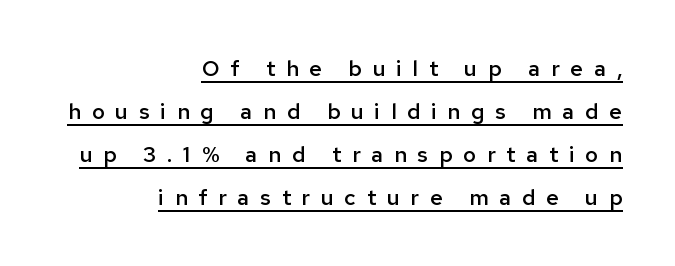
The image shows 22 px text type, upright; set right-aligned, loose line spacing (1.96x), unusually wide letter spacing (+0.49 em), underlined.
